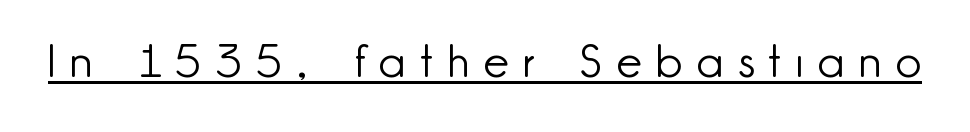
{"serif": "no", "italic": "no", "bold": "no", "weight": "light", "width": "normal", "stroke_contrast": "low", "x_height": "small", "monospaced": "no", "underline": "yes", "letter_spacing": "wide", "letter_spacing_em": 0.32, "glyph_px": 45}
